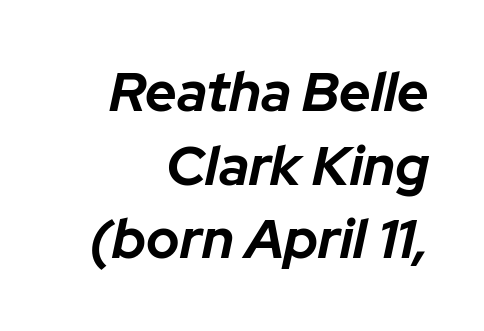
{"italic": "yes", "lean": "right", "slant_degrees": 12, "bold": "yes", "weight": "bold", "width": "normal", "stroke_contrast": "low", "x_height": "medium", "monospaced": "no", "underline": "no", "align": "right", "line_spacing": "normal", "line_spacing_ratio": 1.34, "letter_spacing": "normal", "letter_spacing_em": 0.0, "glyph_px": 55}
